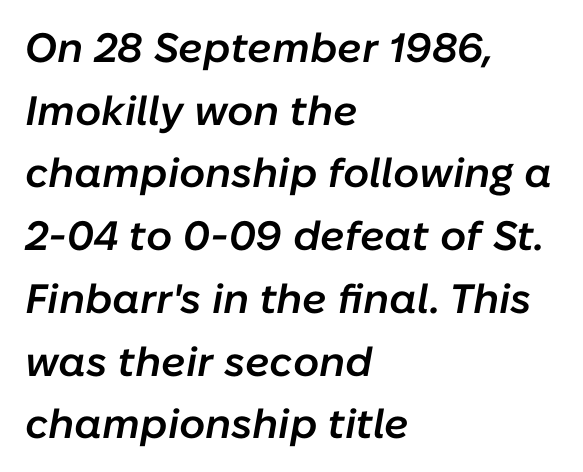
{"italic": "yes", "lean": "right", "slant_degrees": 10, "bold": "semi", "weight": "semibold", "width": "normal", "stroke_contrast": "low", "x_height": "medium", "monospaced": "no", "underline": "no", "align": "left", "line_spacing": "normal", "line_spacing_ratio": 1.53, "letter_spacing": "normal", "letter_spacing_em": 0.0, "glyph_px": 41}
